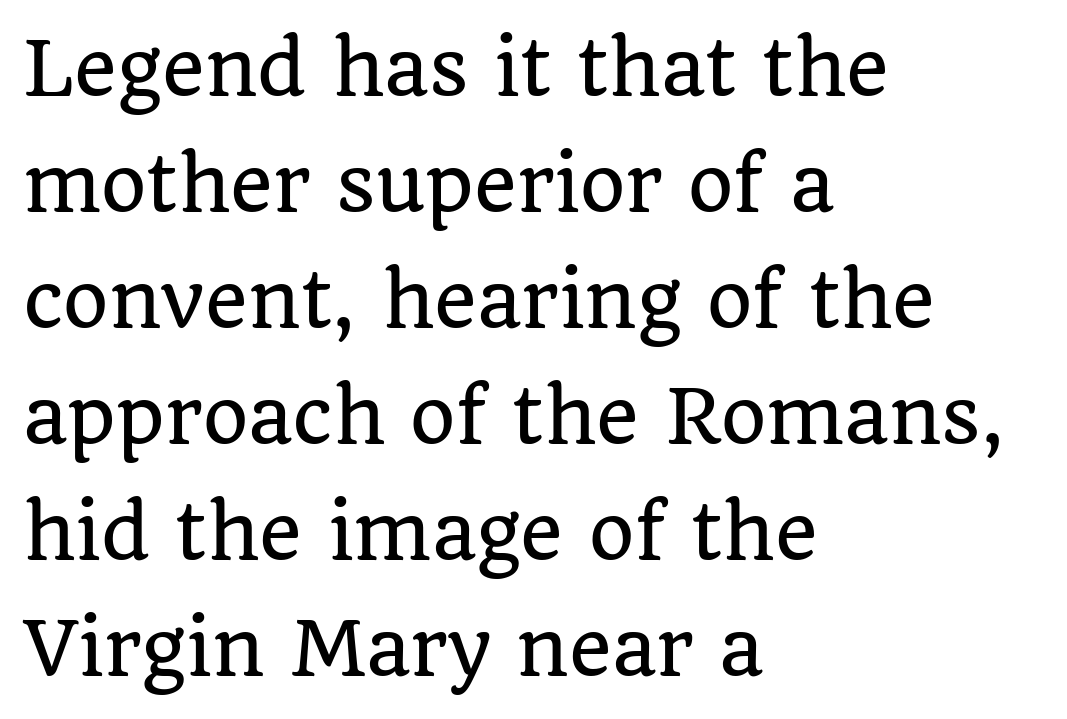
{"serif": "yes", "italic": "no", "width": "normal", "stroke_contrast": "low", "x_height": "large", "monospaced": "no", "underline": "no", "align": "left", "line_spacing": "normal", "line_spacing_ratio": 1.59, "letter_spacing": "normal", "letter_spacing_em": 0.0, "glyph_px": 73}
